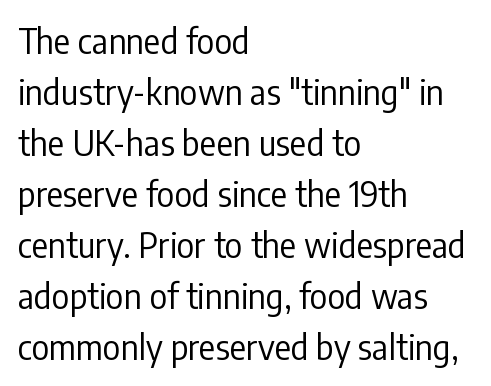
{"serif": "no", "italic": "no", "bold": "no", "weight": "regular", "width": "condensed", "stroke_contrast": "low", "x_height": "medium", "monospaced": "no", "underline": "no", "align": "left", "line_spacing": "normal", "line_spacing_ratio": 1.5, "letter_spacing": "normal", "letter_spacing_em": 0.0, "glyph_px": 34}
